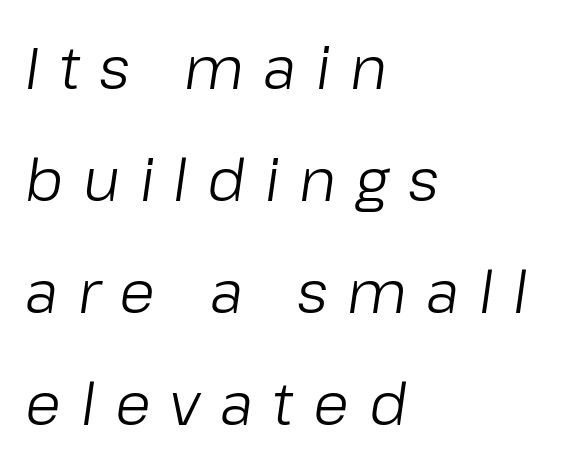
A typesetter would call this proportional, since set widths differ per character. Line beginnings align vertically; line endings do not. The space between consecutive lines is lavish. Is the type slanted? Yes — the strokes lean at a clear angle. The font is comparable to plain body text, perhaps lighter. Substantial extra tracking has been applied to these lines.
